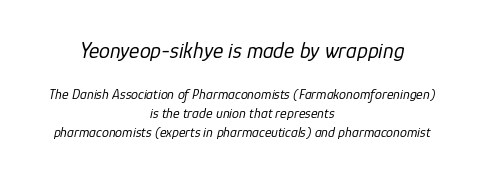
The image shows 22 px text type, italic (leaning right); set centered, normal line spacing (1.36x), normal letter spacing, not underlined; the first (top) block is 1.57x larger.
